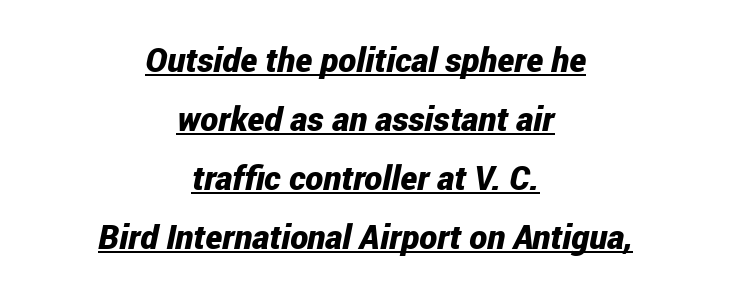
The image shows 34 px bold, condensed type, italic (leaning right); set centered, line spacing 1.74x, normal letter spacing, underlined; low stroke contrast and a medium x-height.
